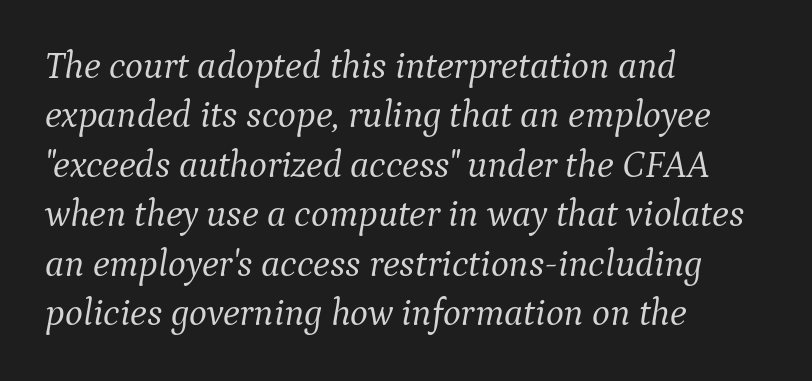
The passage shown stacks its lines at a standard gap. A typesetter would mark this as italic. Here the designer chose a conventional face with non-uniform glyph widths. This is serif lettering, the kind often seen in printed books. The compositor pushed each line to the left boundary.
